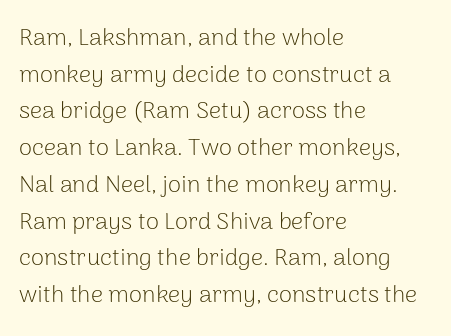
Q: Is the text bold? A: No.
Q: Is the text italic (slanted)? A: No, it is upright.
Q: Is the text underlined? A: No.
Q: How is the paragraph aligned? A: Left-aligned.
Q: Is the spacing between letters normal or unusually wide? A: Normal.
Q: Is the spacing between lines tight, normal or loose? A: Normal.
